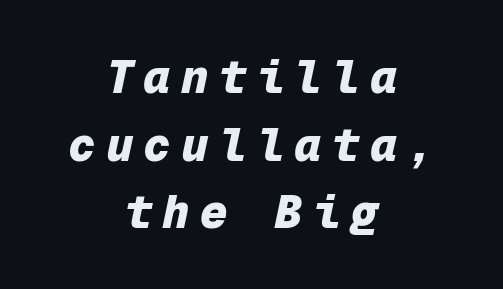
Yep, that's italic — everything's leaning. Evenly set lines give the paragraph a standard silhouette. Has an underline been added? It has not. Monospaced: the letters line up in strict vertical columns.
